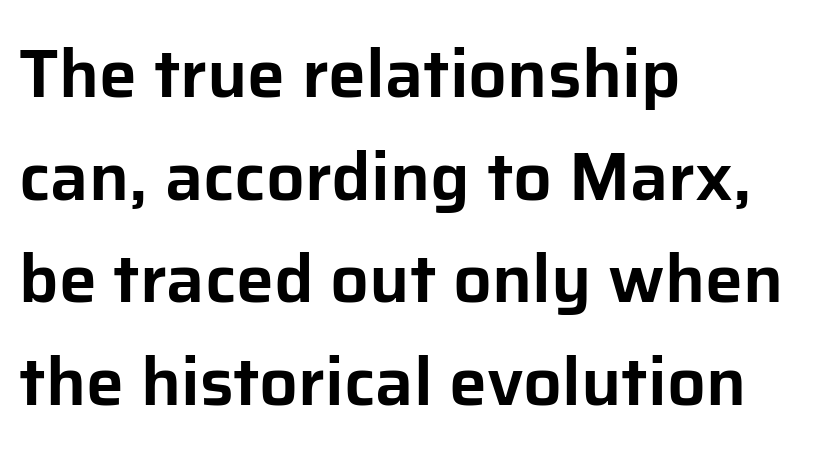
Horizontal alignment here is leftward, the default for most running prose. The typography opts for an upright posture over an oblique one. Glyph-to-glyph distance matches everyday printed text. Looks like regular typesetting: each glyph gets only the width it needs. The glyphs in this specimen are sans serif.
